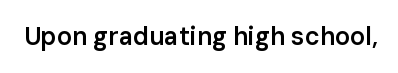
Q: Is the text bold? A: Semi-bold.
Q: Is the text italic (slanted)? A: No, it is upright.
Q: Is the text underlined? A: No.
Q: Is the spacing between letters normal or unusually wide? A: Normal.
